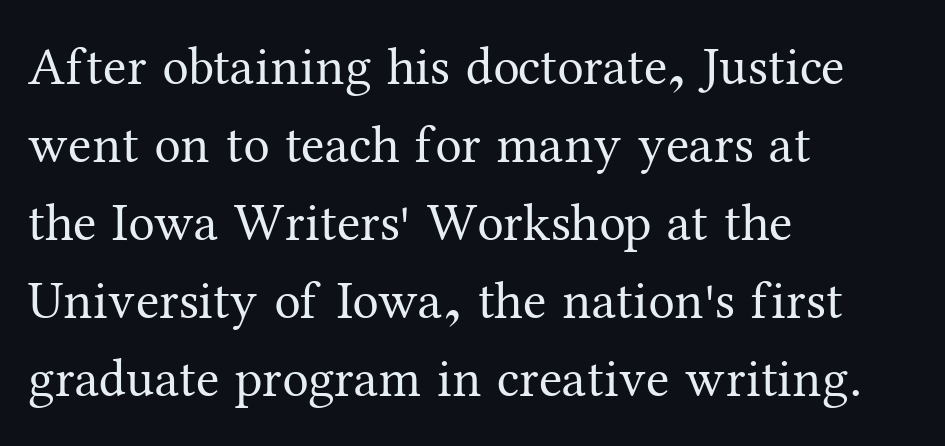
{"serif": "yes", "italic": "no", "bold": "no", "weight": "regular", "width": "normal", "stroke_contrast": "medium", "x_height": "medium", "monospaced": "no", "underline": "no", "align": "left", "line_spacing": "normal", "line_spacing_ratio": 1.47, "letter_spacing": "normal", "letter_spacing_em": 0.0, "glyph_px": 53}
